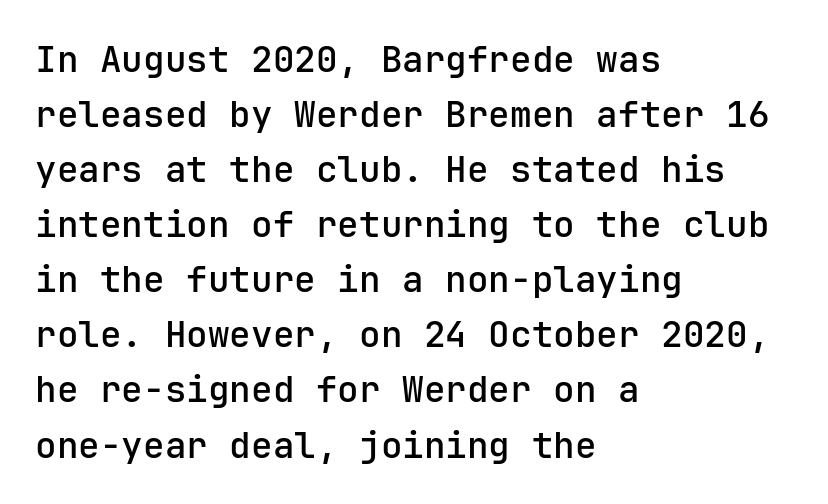
The image shows 36 px sans-serif type, upright, monospaced; set left-aligned, normal line spacing (1.53x), normal letter spacing, not underlined; low stroke contrast and a medium x-height.
